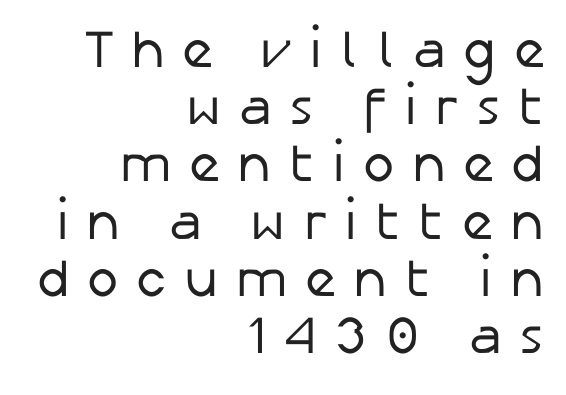
Q: Is the text bold? A: No.
Q: Is the text italic (slanted)? A: No, it is upright.
Q: Is the typeface a serif or a sans-serif typeface? A: Sans-serif.
Q: Is the text underlined? A: No.
Q: How is the paragraph aligned? A: Right-aligned.
Q: Is the spacing between letters normal or unusually wide? A: Unusually wide.
Q: Is the spacing between lines tight, normal or loose? A: Tight.
Q: Width (condensed, normal, or wide)? A: Normal.
Q: Stroke contrast? A: Low.
Q: x-height? A: Medium.
Q: Monospaced? A: No.
